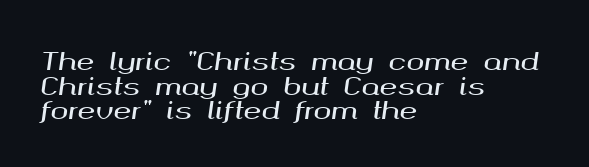
Leftover space on each line is placed entirely after the last word. If you drew a line through each stem, it would be angled. A typesetter would call this zero additional tracking. How would I describe the line gaps? Narrow and economical. Letters rest on an invisible, unmarked baseline.
